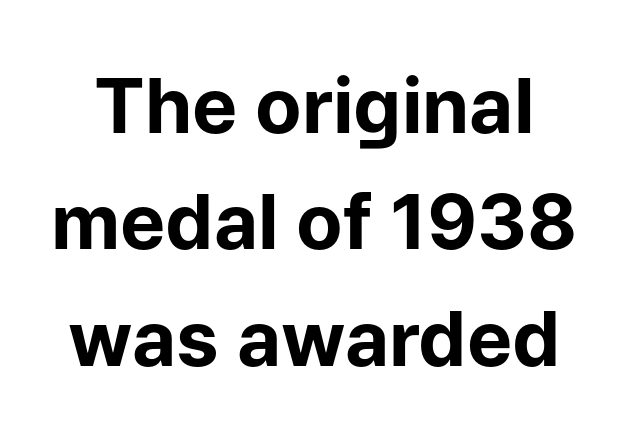
Q: Is the text bold? A: Yes.
Q: Is the text italic (slanted)? A: No, it is upright.
Q: Is the typeface a serif or a sans-serif typeface? A: Sans-serif.
Q: Is the text underlined? A: No.
Q: Is the spacing between letters normal or unusually wide? A: Normal.
Q: Is the spacing between lines tight, normal or loose? A: Normal.
Q: Width (condensed, normal, or wide)? A: Normal.
Q: Stroke contrast? A: Low.
Q: x-height? A: Medium.
Q: Monospaced? A: No.
